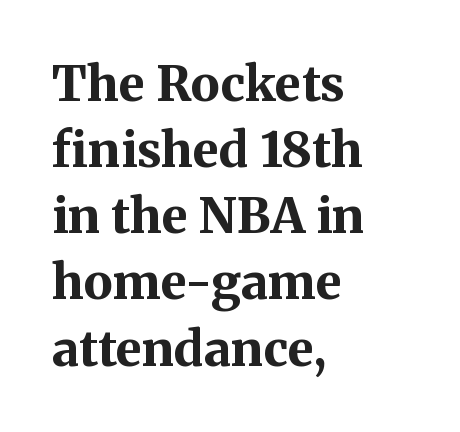
The image shows 49 px bold serif type, upright; set left-aligned, normal line spacing (1.35x), normal letter spacing, not underlined; medium stroke contrast and a medium x-height.
